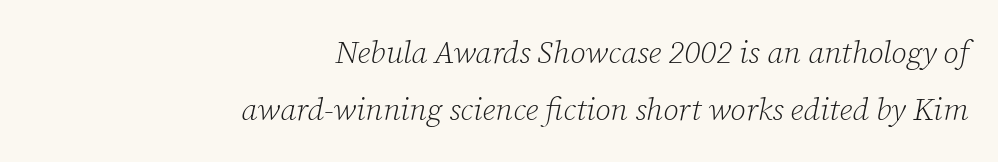
The passage shown is not underscored anywhere. Each line ends at the same right margin while the left side varies. The typeface chosen for these lines features serifs. Short note: letters normally spaced. These glyphs show unthickened strokes, regular width or finer.
